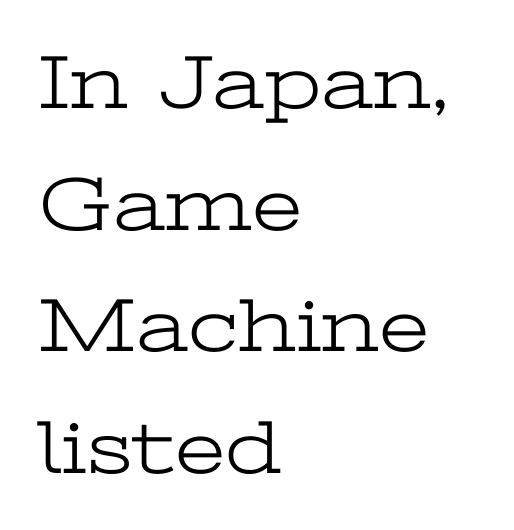
The image shows 77 px light, wide serif type, upright; set left-aligned, normal line spacing (1.58x), normal letter spacing, not underlined; low stroke contrast and a medium x-height.
